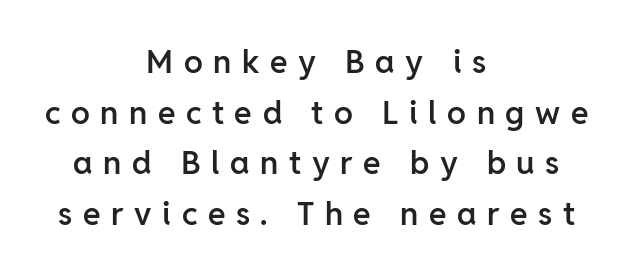
The image shows 32 px semibold sans-serif type, upright; set centered, normal line spacing (1.58x), unusually wide letter spacing (+0.33 em), not underlined; low stroke contrast and a medium x-height.
